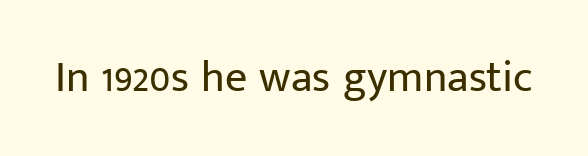
The image shows 44 px regular-weight sans-serif type, upright; set normal letter spacing, not underlined; low stroke contrast and a medium x-height.
